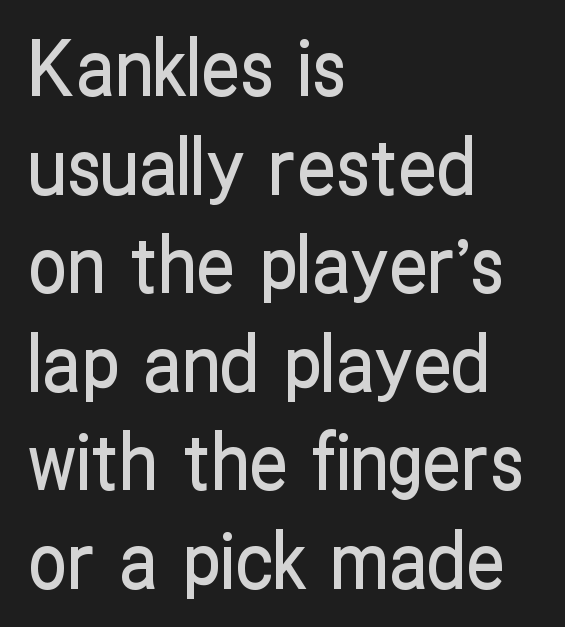
Q: Is the text italic (slanted)? A: No, it is upright.
Q: Is the typeface a serif or a sans-serif typeface? A: Sans-serif.
Q: Is the text underlined? A: No.
Q: How is the paragraph aligned? A: Left-aligned.
Q: Is the spacing between letters normal or unusually wide? A: Normal.
Q: Is the spacing between lines tight, normal or loose? A: Normal.
Q: Width (condensed, normal, or wide)? A: Condensed.
Q: Stroke contrast? A: Low.
Q: x-height? A: Medium.
Q: Monospaced? A: No.
